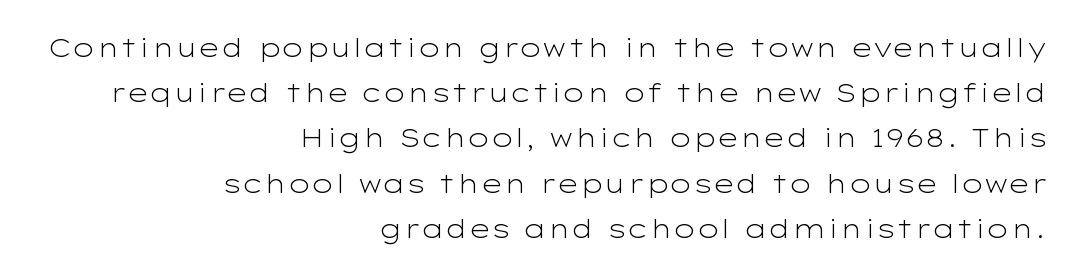
The image shows 25 px text type, upright; set right-aligned, line spacing 1.81x, normal letter spacing, not underlined.
